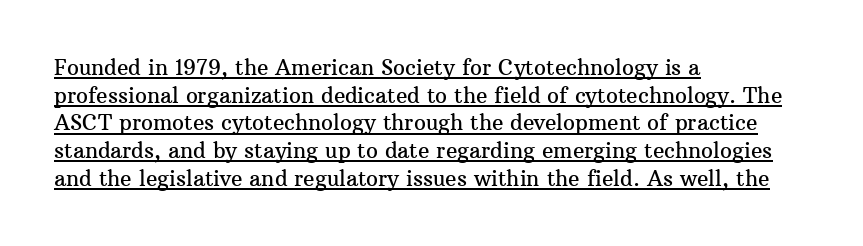
The image shows 21 px text type, upright; set left-aligned, normal line spacing (1.32x), normal letter spacing, underlined.
